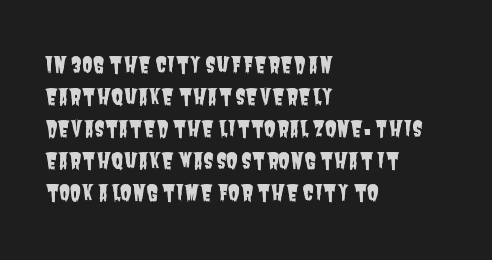
Quick note: interline space is typical. If you drew a ruler down the left edge, every line would touch it. Here the glyphs are tracked normally, forming tight word shapes. Words float on clear page, feet unadorned.
